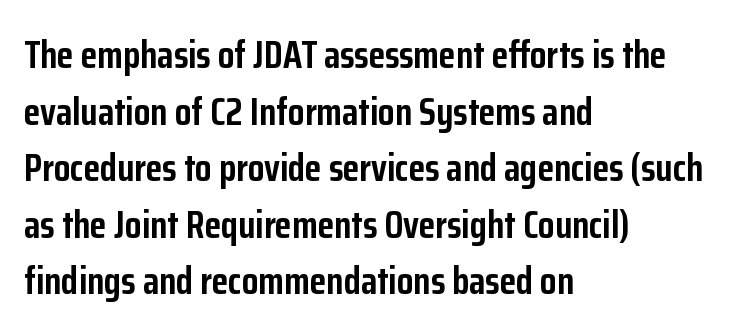
The image shows 38 px semibold, condensed sans-serif type, upright; set left-aligned, normal line spacing (1.49x), normal letter spacing, not underlined; low stroke contrast and a medium x-height.
